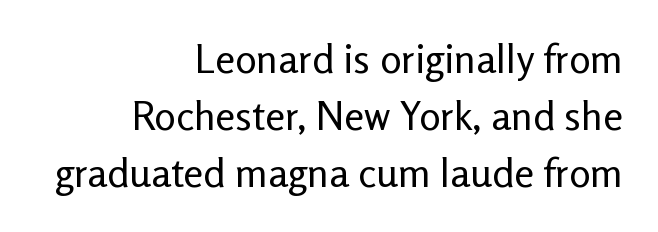
The image shows 40 px regular-weight sans-serif type, upright; set right-aligned, normal line spacing (1.42x), normal letter spacing, not underlined; low stroke contrast and a medium x-height.
